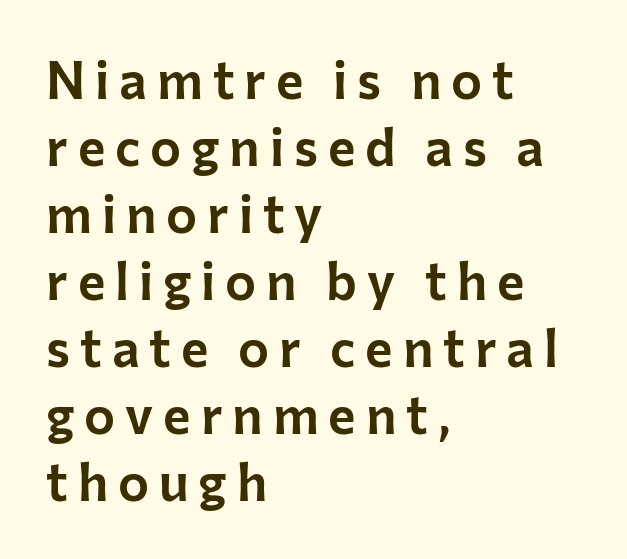
Q: Is the text italic (slanted)? A: No, it is upright.
Q: Is the typeface a serif or a sans-serif typeface? A: Sans-serif.
Q: Is the text underlined? A: No.
Q: How is the paragraph aligned? A: Left-aligned.
Q: Is the spacing between lines tight, normal or loose? A: Normal.
Q: Width (condensed, normal, or wide)? A: Normal.
Q: Stroke contrast? A: Low.
Q: x-height? A: Medium.
Q: Monospaced? A: No.
